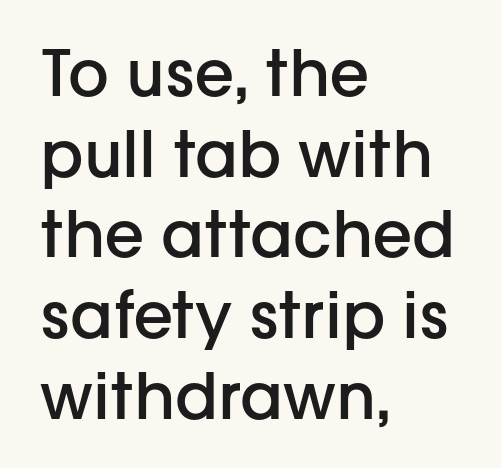
The image shows 64 px semibold sans-serif type, upright; set left-aligned, normal line spacing (1.26x), normal letter spacing, not underlined; low stroke contrast and a medium x-height.
